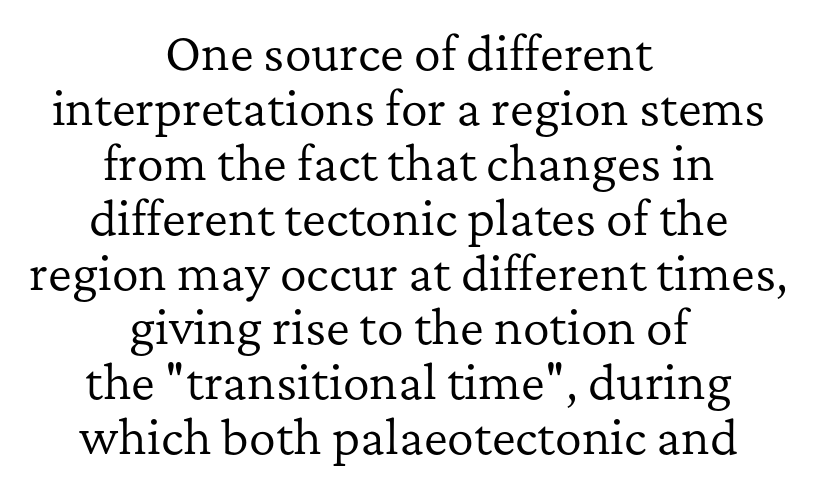
The image shows 45 px regular-weight serif type, upright; set centered, line spacing 1.22x, normal letter spacing, not underlined; low stroke contrast and a medium x-height.
